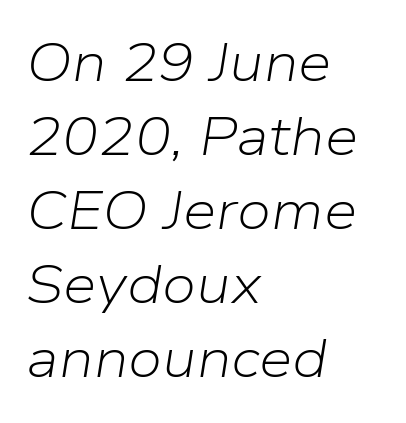
The image shows 54 px light type, italic (leaning right); set left-aligned, normal line spacing (1.37x), normal letter spacing, not underlined; low stroke contrast and a medium x-height.
